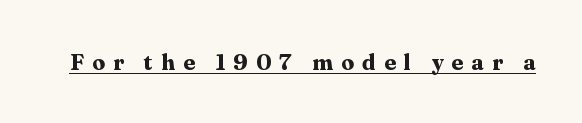
Q: Is the text bold? A: Yes.
Q: Is the text italic (slanted)? A: No, it is upright.
Q: Is the text underlined? A: Yes.
Q: Is the spacing between letters normal or unusually wide? A: Unusually wide.
